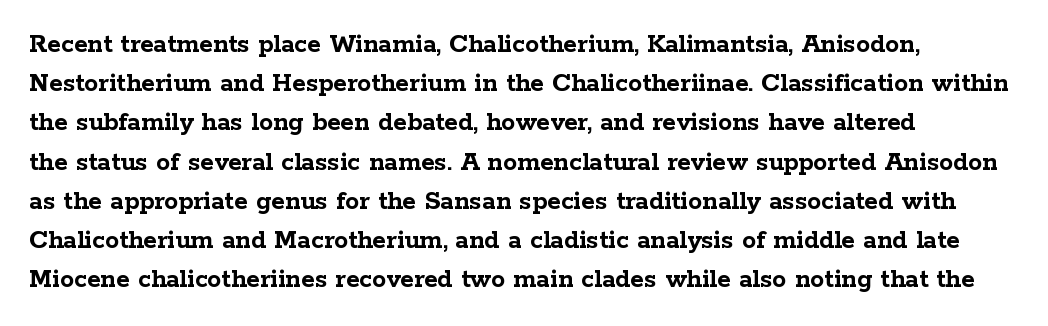
{"serif": "yes", "italic": "no", "bold": "yes", "weight": "semibold", "width": "wide", "stroke_contrast": "low", "x_height": "medium", "monospaced": "no", "underline": "no", "align": "left", "line_spacing": "normal", "line_spacing_ratio": 1.4, "letter_spacing": "normal", "letter_spacing_em": 0.0, "glyph_px": 28}
